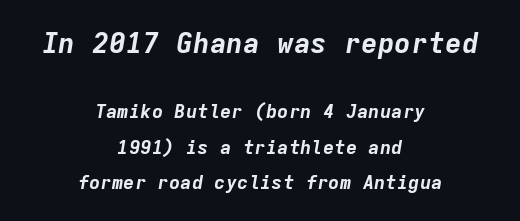
Q: Is the text bold? A: Yes.
Q: Is the text italic (slanted)? A: Yes, it leans right by about 9 degrees.
Q: Is the text underlined? A: No.
Q: How is the paragraph aligned? A: Centered.
Q: Is the spacing between letters normal or unusually wide? A: Normal.
Q: Which block of text is set in a larger size, the first (top) or the second (bottom)? A: The first (top) one.
Q: Width (condensed, normal, or wide)? A: Normal.
Q: Stroke contrast? A: Low.
Q: x-height? A: Medium.
Q: Monospaced? A: Yes.
